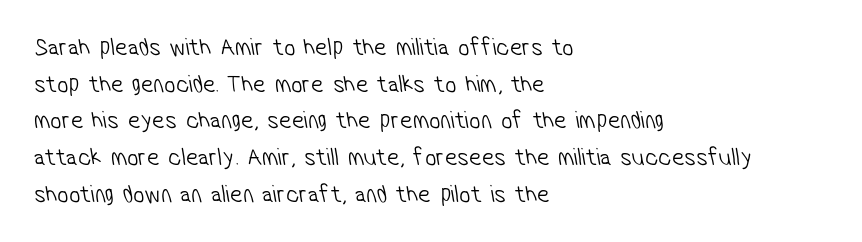
The image shows 25 px text type; set left-aligned, normal line spacing (1.47x), normal letter spacing, not underlined.
